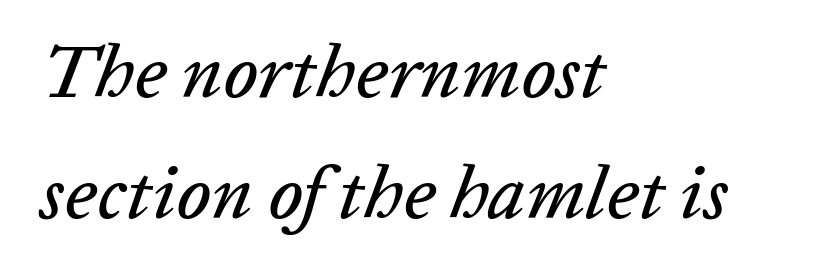
The image shows 75 px text type, italic (leaning right); set left-aligned, normal line spacing (1.62x), normal letter spacing, not underlined; low stroke contrast and a medium x-height.
